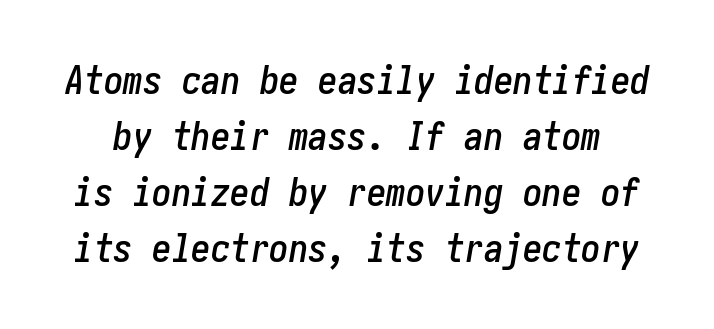
The image shows 39 px condensed type, italic (leaning right); set normal line spacing (1.44x), normal letter spacing, not underlined; low stroke contrast and a medium x-height.
